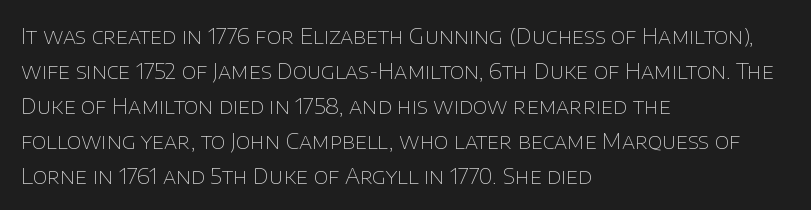
{"italic": "no", "bold": "no", "underline": "no", "align": "left", "line_spacing": "normal", "line_spacing_ratio": 1.59, "letter_spacing": "normal", "letter_spacing_em": 0.0, "glyph_px": 22}
